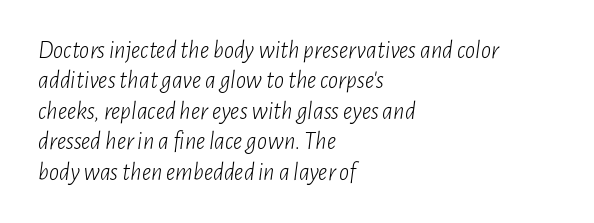
{"italic": "yes", "lean": "right", "slant_degrees": 7, "bold": "no", "underline": "no", "align": "left", "line_spacing_ratio": 1.22, "letter_spacing": "normal", "letter_spacing_em": 0.0, "glyph_px": 25}
